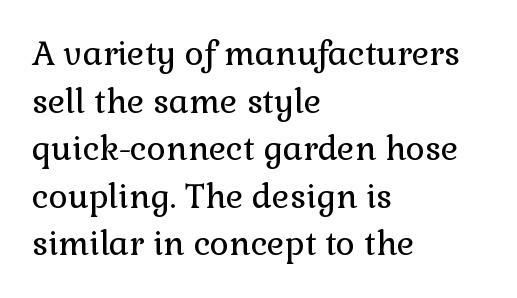
Q: Is the text bold? A: No.
Q: Is the text italic (slanted)? A: No, it is upright.
Q: Is the typeface a serif or a sans-serif typeface? A: Serif.
Q: Is the text underlined? A: No.
Q: How is the paragraph aligned? A: Left-aligned.
Q: Is the spacing between letters normal or unusually wide? A: Normal.
Q: Is the spacing between lines tight, normal or loose? A: Normal.
Q: Width (condensed, normal, or wide)? A: Normal.
Q: x-height? A: Medium.
Q: Monospaced? A: No.
